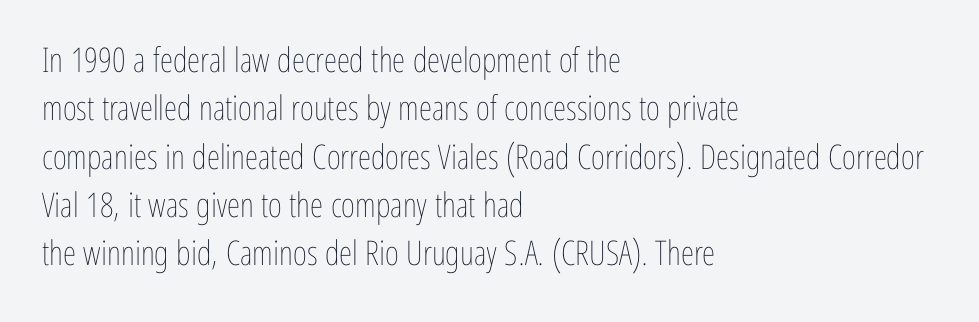
Q: Is the text bold? A: No.
Q: Is the text italic (slanted)? A: No, it is upright.
Q: Is the text underlined? A: No.
Q: How is the paragraph aligned? A: Left-aligned.
Q: Is the spacing between letters normal or unusually wide? A: Normal.
Q: Is the spacing between lines tight, normal or loose? A: Normal.
Q: Width (condensed, normal, or wide)? A: Condensed.
Q: Stroke contrast? A: Low.
Q: x-height? A: Medium.
Q: Monospaced? A: No.
